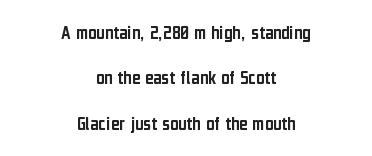
The image shows 20 px text type, upright; set centered, loose line spacing (2.27x), normal letter spacing, not underlined.
